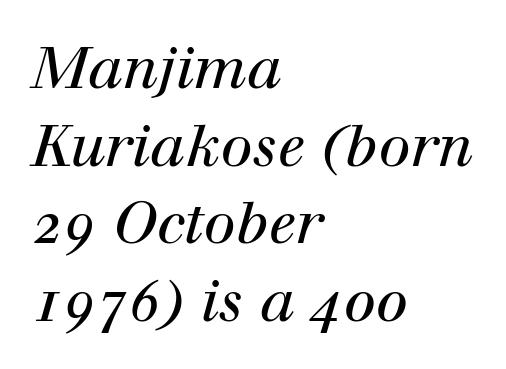
Q: Is the text bold? A: No.
Q: Is the text italic (slanted)? A: Yes, it leans right by about 12 degrees.
Q: Is the typeface a serif or a sans-serif typeface? A: Serif.
Q: Is the text underlined? A: No.
Q: How is the paragraph aligned? A: Left-aligned.
Q: Is the spacing between letters normal or unusually wide? A: Normal.
Q: Is the spacing between lines tight, normal or loose? A: Normal.
Q: Width (condensed, normal, or wide)? A: Normal.
Q: Stroke contrast? A: High.
Q: x-height? A: Medium.
Q: Monospaced? A: No.
